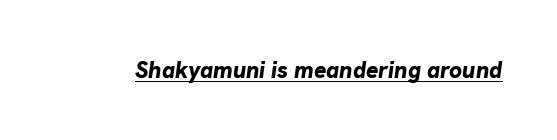
{"italic": "yes", "lean": "right", "slant_degrees": 8, "bold": "yes", "underline": "yes", "letter_spacing": "normal", "letter_spacing_em": 0.0, "glyph_px": 23}
